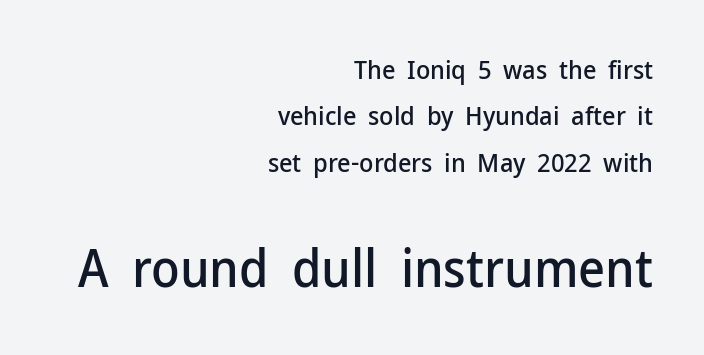
The image shows 52 px sans-serif type, upright; set right-aligned, line spacing 1.78x, normal letter spacing, not underlined; the second (bottom) block is 2.0x larger; low stroke contrast and a medium x-height.
